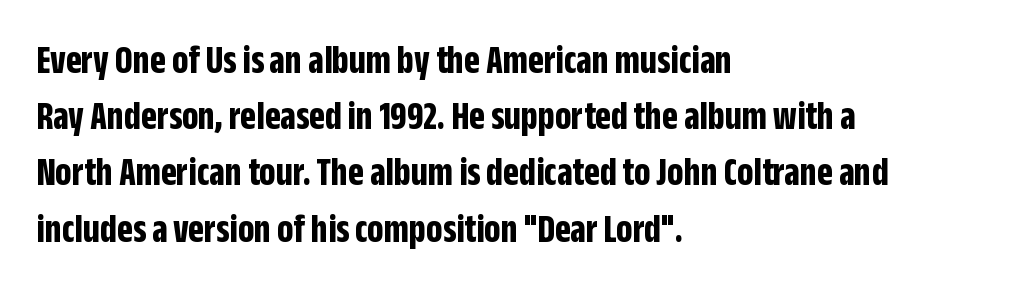
The image shows 41 px bold, condensed sans-serif type, upright; set left-aligned, normal line spacing (1.37x), normal letter spacing, not underlined; low stroke contrast and a large x-height.
